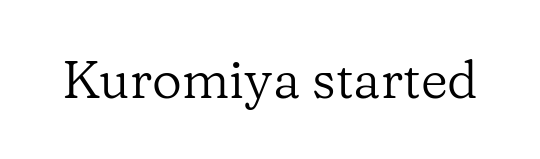
The image shows 52 px regular-weight serif type, upright; set normal letter spacing, not underlined; low stroke contrast and a medium x-height.
